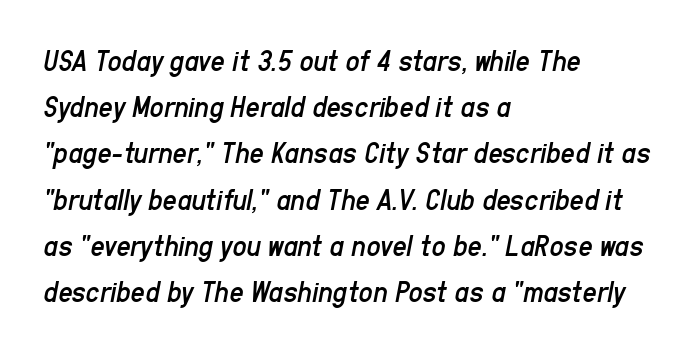
Students, note that the glyphs here touch the page at normal intervals. The glyphs are unaccompanied by any horizontal stroke below them. Unbolded letterforms with no extra heft. The rendering uses natural spacing where letterforms have individual widths. Evenly set lines give the paragraph a standard silhouette.
